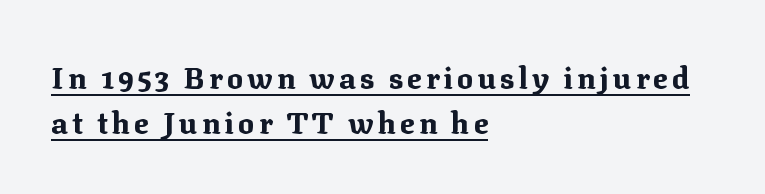
{"serif": "yes", "italic": "no", "bold": "yes", "weight": "bold", "width": "normal", "stroke_contrast": "medium", "x_height": "medium", "monospaced": "no", "underline": "yes", "align": "left", "line_spacing": "normal", "line_spacing_ratio": 1.49, "glyph_px": 30}
